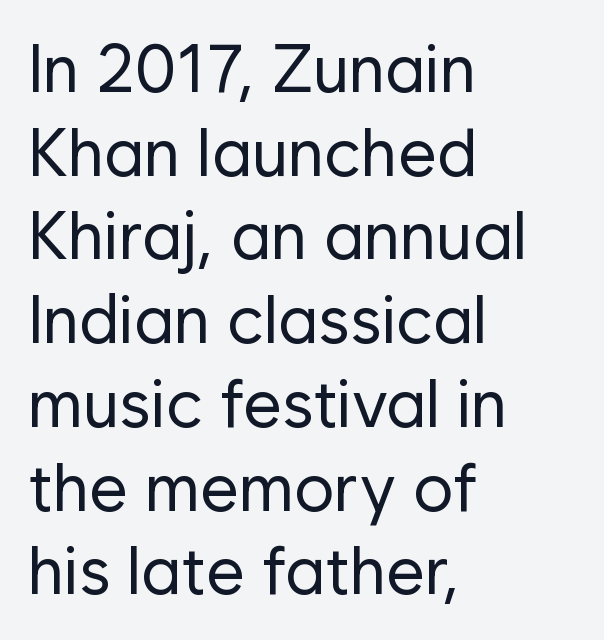
Q: Is the text bold? A: No.
Q: Is the text italic (slanted)? A: No, it is upright.
Q: Is the typeface a serif or a sans-serif typeface? A: Sans-serif.
Q: Is the text underlined? A: No.
Q: How is the paragraph aligned? A: Left-aligned.
Q: Is the spacing between letters normal or unusually wide? A: Normal.
Q: Is the spacing between lines tight, normal or loose? A: Normal.
Q: Width (condensed, normal, or wide)? A: Normal.
Q: Stroke contrast? A: Low.
Q: x-height? A: Medium.
Q: Monospaced? A: No.
